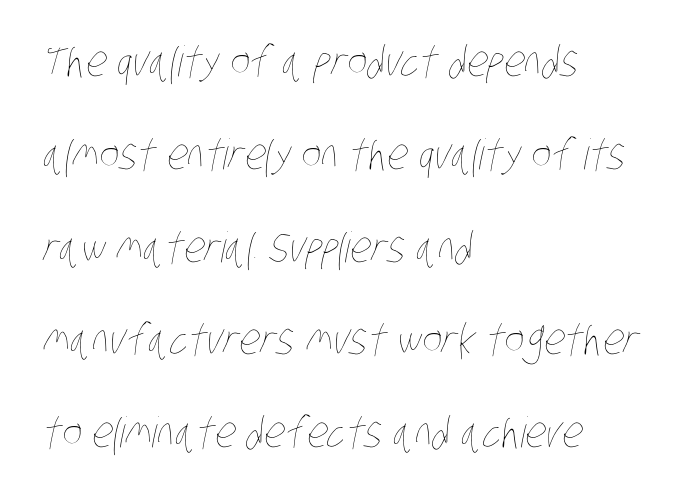
{"bold": "no", "weight": "thin", "width": "condensed", "stroke_contrast": "low", "x_height": "large", "monospaced": "no", "underline": "no", "align": "left", "line_spacing": "loose", "line_spacing_ratio": 2.21, "letter_spacing": "normal", "letter_spacing_em": 0.0, "glyph_px": 42}
